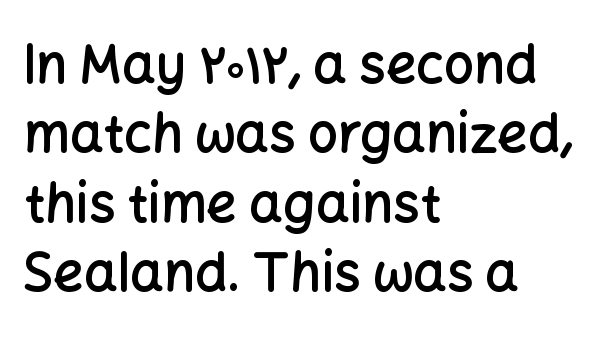
{"serif": "no", "italic": "no", "bold": "semi", "weight": "semibold", "width": "normal", "stroke_contrast": "low", "x_height": "medium", "monospaced": "no", "underline": "no", "align": "left", "line_spacing": "normal", "line_spacing_ratio": 1.31, "letter_spacing": "normal", "letter_spacing_em": 0.0, "glyph_px": 53}
